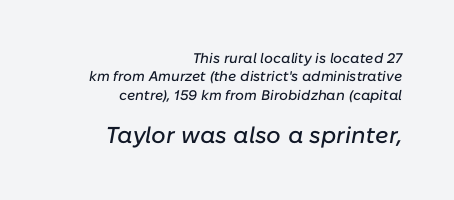
Q: Is the text italic (slanted)? A: Yes, it leans right by about 10 degrees.
Q: Is the text underlined? A: No.
Q: How is the paragraph aligned? A: Right-aligned.
Q: Is the spacing between letters normal or unusually wide? A: Normal.
Q: Is the spacing between lines tight, normal or loose? A: Normal.
Q: Which block of text is set in a larger size, the first (top) or the second (bottom)? A: The second (bottom) one.
